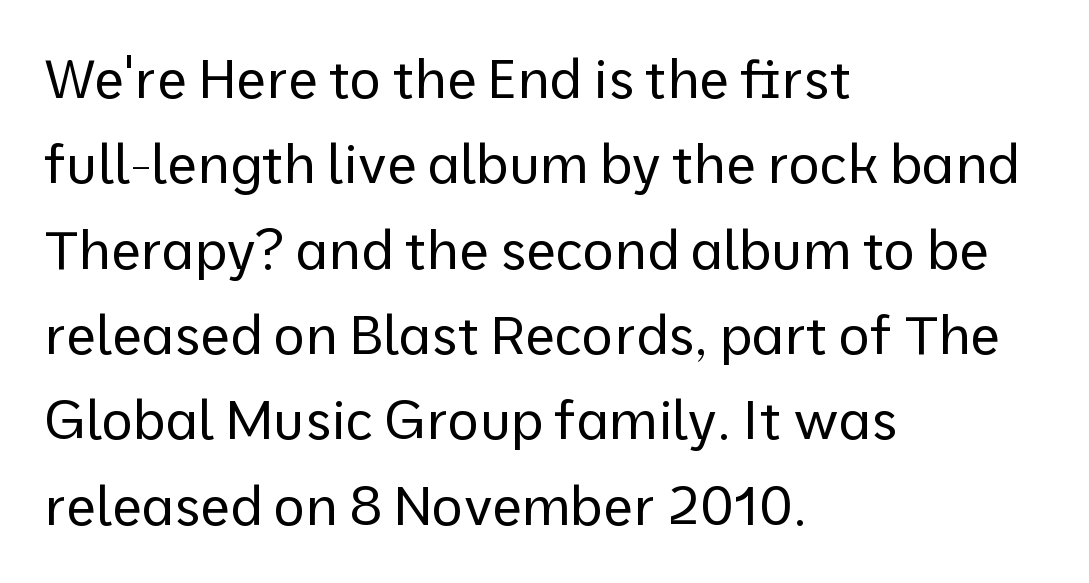
Q: Is the text bold? A: No.
Q: Is the text italic (slanted)? A: No, it is upright.
Q: Is the typeface a serif or a sans-serif typeface? A: Sans-serif.
Q: Is the text underlined? A: No.
Q: How is the paragraph aligned? A: Left-aligned.
Q: Is the spacing between letters normal or unusually wide? A: Normal.
Q: Is the spacing between lines tight, normal or loose? A: Normal.
Q: Width (condensed, normal, or wide)? A: Normal.
Q: Stroke contrast? A: Low.
Q: x-height? A: Medium.
Q: Monospaced? A: No.
